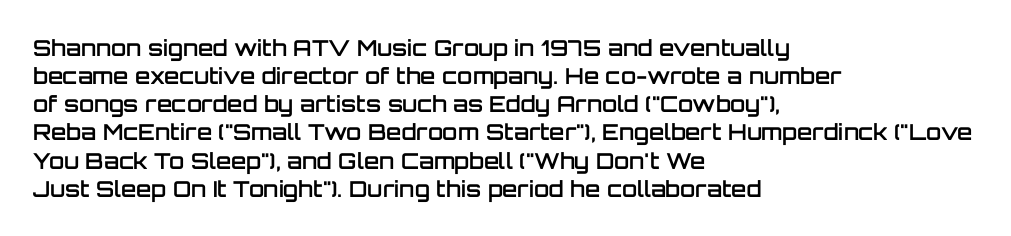
Q: Is the text bold? A: Semi-bold.
Q: Is the text italic (slanted)? A: No, it is upright.
Q: Is the text underlined? A: No.
Q: How is the paragraph aligned? A: Left-aligned.
Q: Is the spacing between letters normal or unusually wide? A: Normal.
Q: Is the spacing between lines tight, normal or loose? A: Normal.
